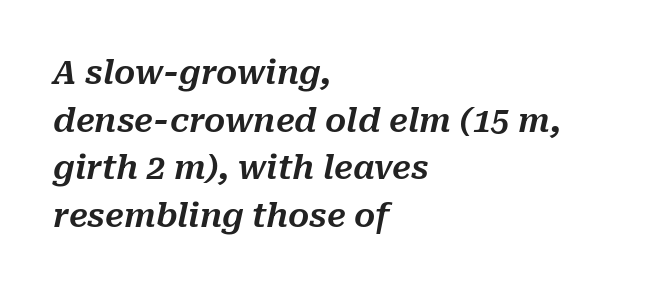
{"italic": "yes", "lean": "right", "slant_degrees": 10, "width": "normal", "stroke_contrast": "medium", "x_height": "medium", "monospaced": "no", "underline": "no", "align": "left", "line_spacing": "normal", "line_spacing_ratio": 1.44, "letter_spacing": "normal", "letter_spacing_em": 0.0, "glyph_px": 33}
